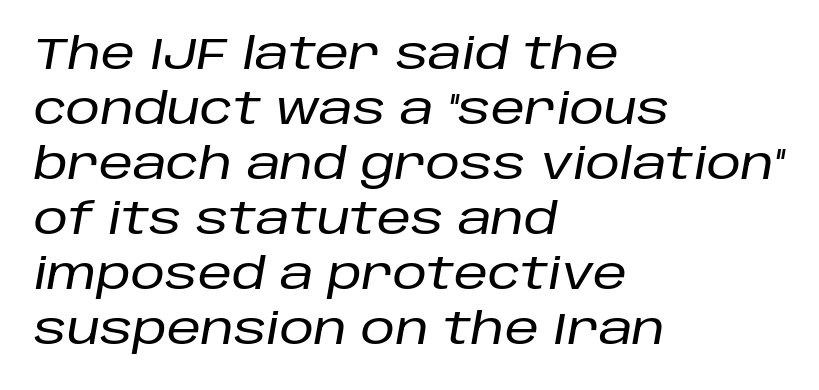
This sample has the flowing, uneven cadence of proportional lettering. Rows of type keep a routine distance in the vertical direction. The area under the type is left untouched. Nobody touched the tracking dial on this one. The typography opts for an oblique posture over an upright one. These lines stack with their left ends in a neat column.
